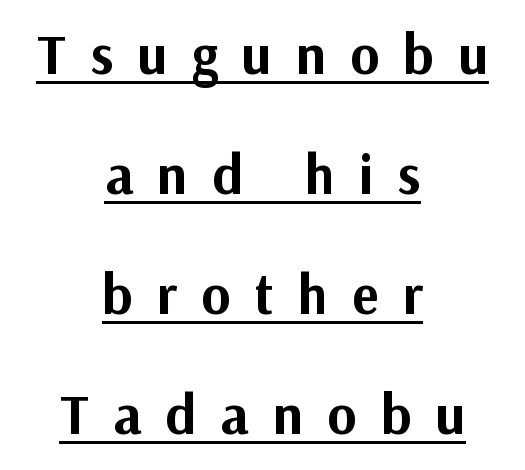
Q: Is the text bold? A: Yes.
Q: Is the text italic (slanted)? A: No, it is upright.
Q: Is the typeface a serif or a sans-serif typeface? A: Sans-serif.
Q: Is the text underlined? A: Yes.
Q: How is the paragraph aligned? A: Centered.
Q: Is the spacing between letters normal or unusually wide? A: Unusually wide.
Q: Is the spacing between lines tight, normal or loose? A: Loose.
Q: Width (condensed, normal, or wide)? A: Normal.
Q: Stroke contrast? A: Medium.
Q: x-height? A: Medium.
Q: Monospaced? A: No.
